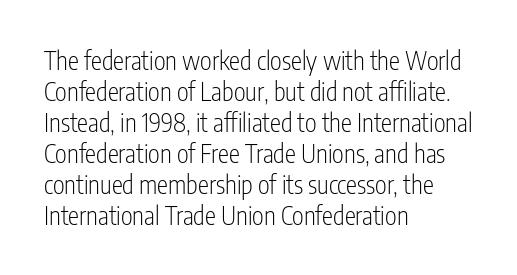
A light-to-regular cut is what we see here. Clear beneath every line of the passage. Vertical strokes here are truly vertical. The passage shown has conventional tracking throughout. Leftover space on each line is placed entirely after the last word.
